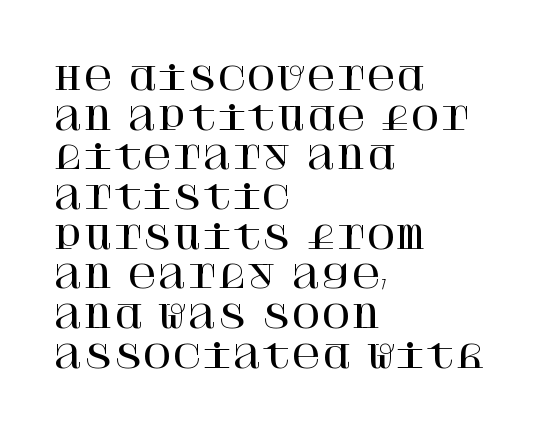
{"serif": "yes", "italic": "no", "width": "normal", "stroke_contrast": "high", "x_height": "large", "underline": "no", "align": "left", "line_spacing_ratio": 1.24, "letter_spacing": "normal", "letter_spacing_em": 0.0, "glyph_px": 32}
